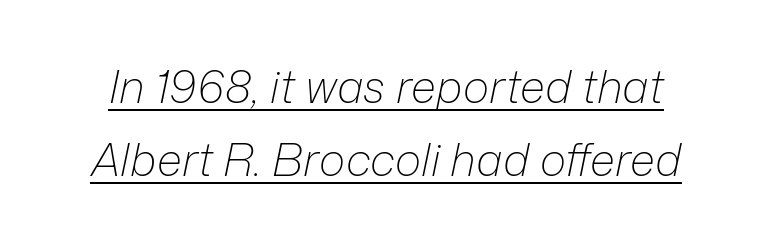
Q: Is the text bold? A: No.
Q: Is the text italic (slanted)? A: Yes, it leans right by about 12 degrees.
Q: Is the text underlined? A: Yes.
Q: Is the spacing between letters normal or unusually wide? A: Normal.
Q: Is the spacing between lines tight, normal or loose? A: Normal.
Q: Width (condensed, normal, or wide)? A: Normal.
Q: Stroke contrast? A: Low.
Q: x-height? A: Medium.
Q: Monospaced? A: No.
